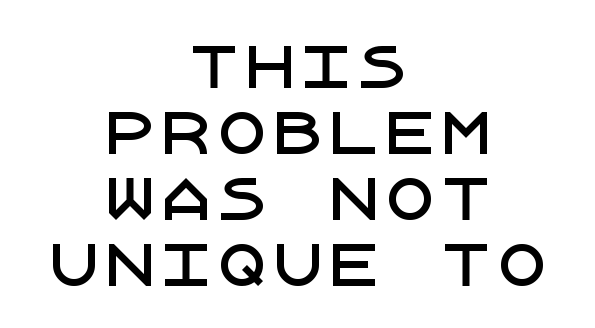
The image shows 56 px sans-serif type, upright; set centered, line spacing 1.18x, normal letter spacing, not underlined; low stroke contrast and a large x-height.
